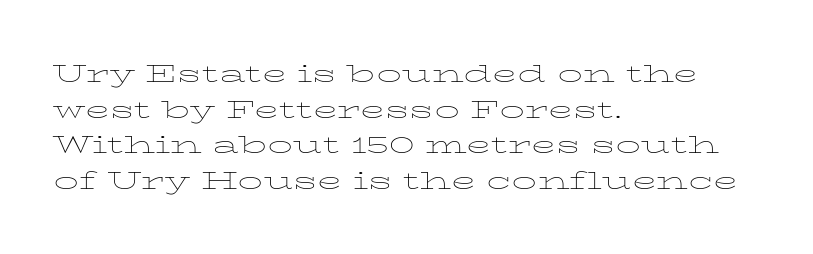
No word sits above an underline. These lines stack with their left ends in a neat column. The line-height multiplier appears to be the usual default. Ordinary non-slanted type is in use. Students, note that the glyphs here touch the page at normal intervals.
